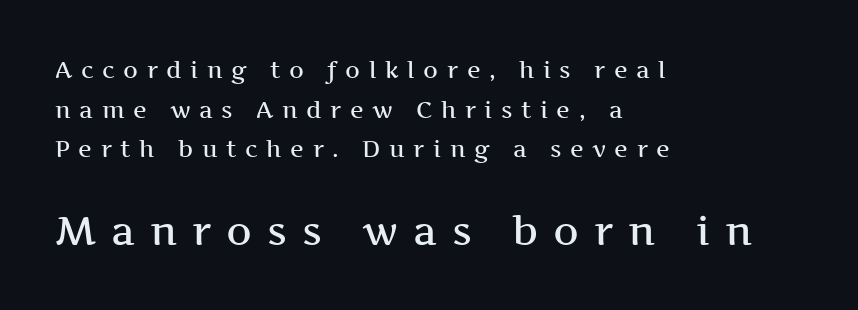
{"serif": "yes", "italic": "no", "bold": "semi", "weight": "semibold", "width": "wide", "stroke_contrast": "medium", "x_height": "medium", "monospaced": "no", "underline": "no", "align": "left", "line_spacing_ratio": 1.72, "letter_spacing": "wide", "letter_spacing_em": 0.37, "larger_block": "second", "size_ratio": 1.74, "glyph_px": 40}
